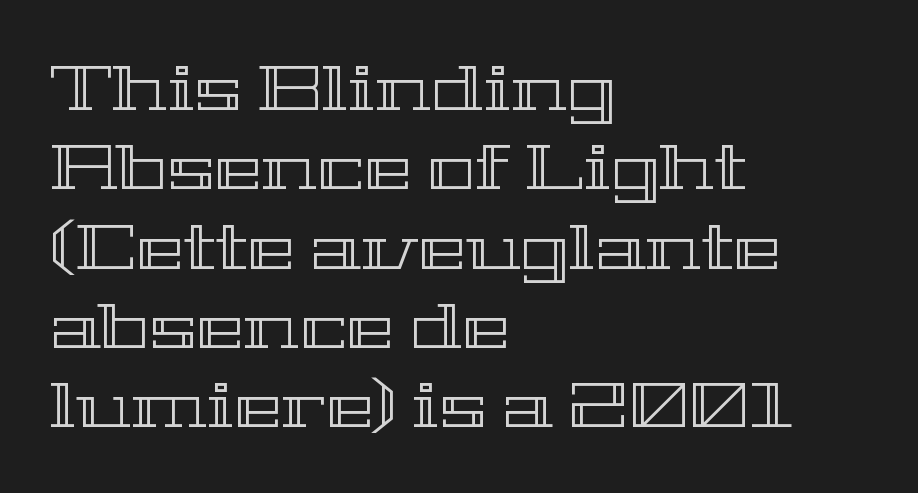
A typesetter would call this proportional, since set widths differ per character. The type is set solid horizontally, with unmodified tracking. Every stem runs plumb, perpendicular to the baseline. Nobody drew a line under any word here. Which margin do the lines hug? The left one — the right edge is uneven.
